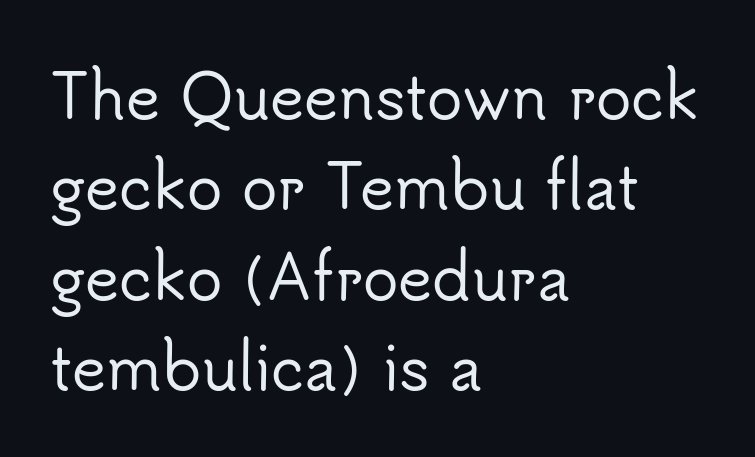
Note the varied advance widths — an 'i' is clearly narrower than an 'm'. A typesetter would mark this as roman, not italic. The designer left line spacing at the default. What kind of face is this? One without serifs — a sans.
